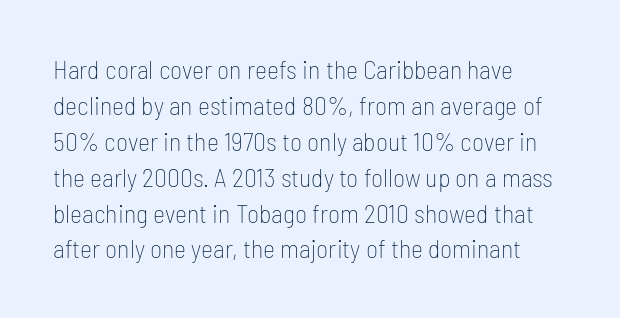
{"italic": "no", "bold": "no", "underline": "no", "align": "left", "line_spacing": "normal", "line_spacing_ratio": 1.38, "letter_spacing": "normal", "letter_spacing_em": 0.0, "glyph_px": 26}
